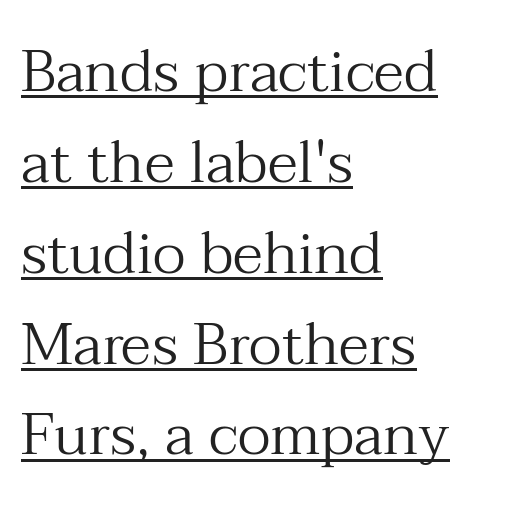
The letters stand upright; this is a roman face. The leading is moderate, giving the passage an even texture. The font family rendered here belongs to the serif group. Glance below the letters and you will spot a drawn line.
